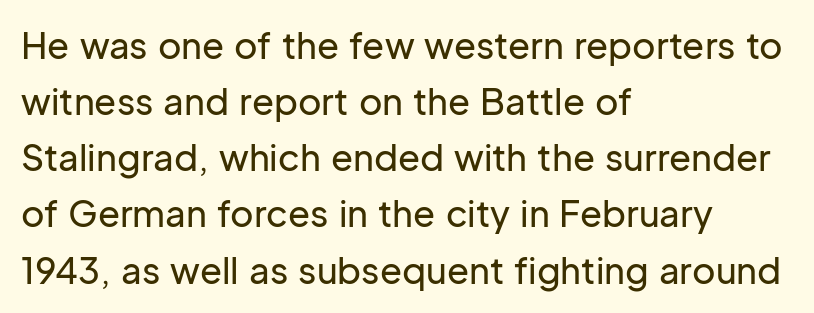
Q: Is the text italic (slanted)? A: No, it is upright.
Q: Is the typeface a serif or a sans-serif typeface? A: Sans-serif.
Q: Is the text underlined? A: No.
Q: How is the paragraph aligned? A: Left-aligned.
Q: Is the spacing between letters normal or unusually wide? A: Normal.
Q: Is the spacing between lines tight, normal or loose? A: Normal.
Q: Width (condensed, normal, or wide)? A: Normal.
Q: Stroke contrast? A: Low.
Q: x-height? A: Medium.
Q: Monospaced? A: No.
